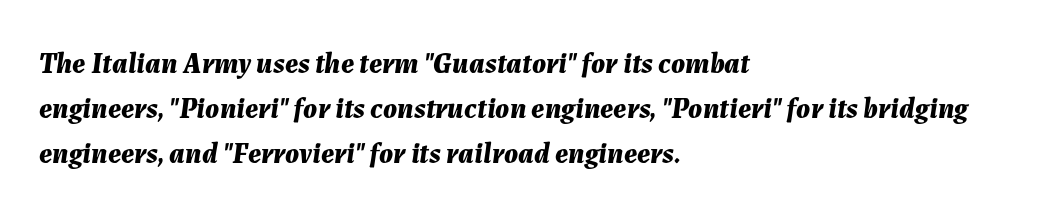
{"italic": "yes", "lean": "right", "slant_degrees": 7, "bold": "yes", "weight": "bold", "width": "normal", "stroke_contrast": "medium", "x_height": "medium", "monospaced": "no", "underline": "no", "align": "left", "line_spacing": "normal", "line_spacing_ratio": 1.55, "letter_spacing": "normal", "letter_spacing_em": 0.0, "glyph_px": 29}
